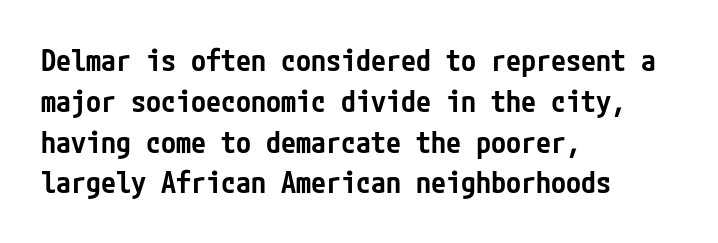
{"serif": "no", "italic": "no", "bold": "semi", "weight": "semibold", "width": "condensed", "stroke_contrast": "low", "x_height": "medium", "underline": "no", "align": "left", "line_spacing": "normal", "line_spacing_ratio": 1.36, "letter_spacing": "normal", "letter_spacing_em": 0.0, "glyph_px": 30}
